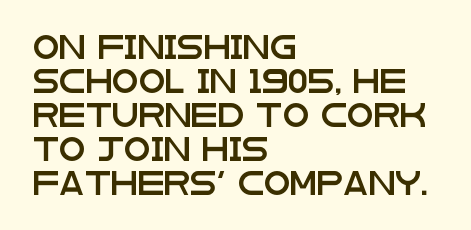
{"italic": "no", "underline": "no", "align": "left", "line_spacing": "normal", "line_spacing_ratio": 1.42, "letter_spacing": "normal", "letter_spacing_em": 0.0, "glyph_px": 24}
